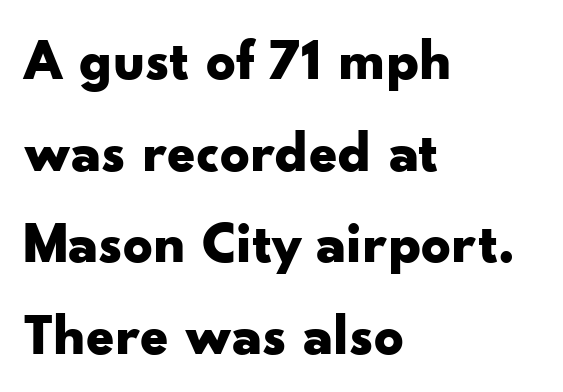
The image shows 58 px bold, wide sans-serif type, upright; set left-aligned, normal line spacing (1.58x), normal letter spacing, not underlined; low stroke contrast and a small x-height.
